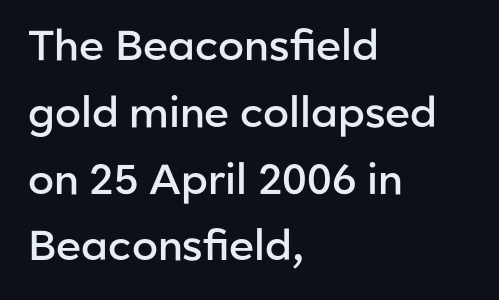
The line texture is even and compact thanks to regular tracking. Varying glyph widths throughout — classic text-font behaviour. What's the leading like? Ordinary, nothing unusual. If you drew a ruler down the left edge, every line would touch it. Descender tails drop into unmarked territory.
